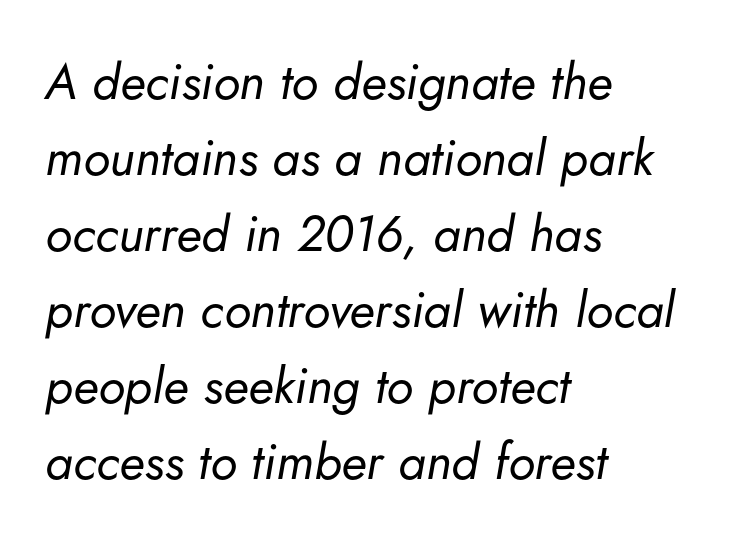
Q: Is the text bold? A: No.
Q: Is the text italic (slanted)? A: Yes, it leans right by about 5 degrees.
Q: Is the text underlined? A: No.
Q: How is the paragraph aligned? A: Left-aligned.
Q: Is the spacing between letters normal or unusually wide? A: Normal.
Q: Is the spacing between lines tight, normal or loose? A: Normal.
Q: Width (condensed, normal, or wide)? A: Normal.
Q: Stroke contrast? A: Low.
Q: x-height? A: Small.
Q: Monospaced? A: No.
